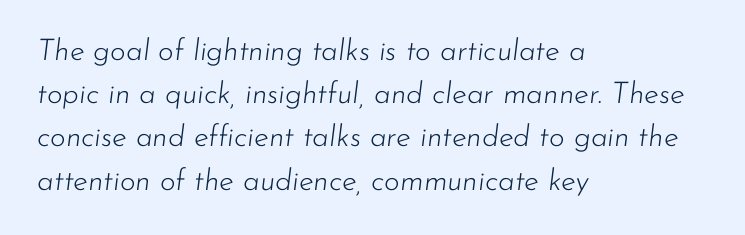
Leading matches the norm, producing a regular column. The font is comparable to plain body text, perhaps lighter. The letters are slanted; this is an italic face. Unmarked baselines from the first word to the last.
